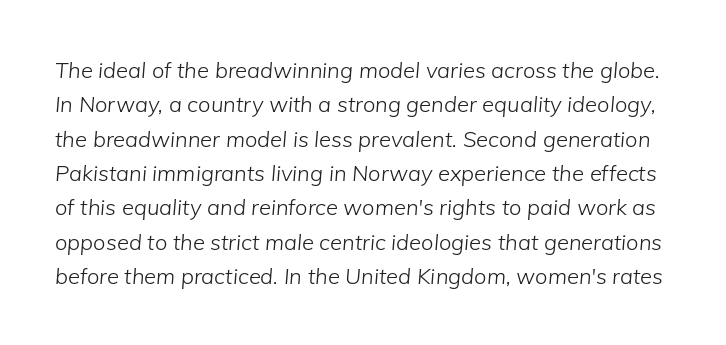
{"italic": "yes", "lean": "right", "slant_degrees": 5, "bold": "no", "underline": "no", "line_spacing": "normal", "line_spacing_ratio": 1.56, "letter_spacing": "normal", "letter_spacing_em": 0.0, "glyph_px": 22}
